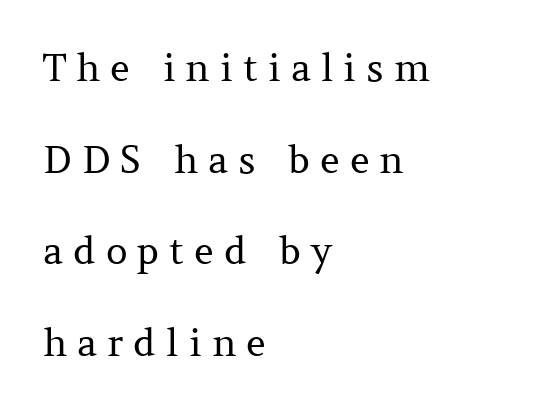
{"serif": "yes", "italic": "no", "bold": "no", "weight": "regular", "width": "normal", "stroke_contrast": "medium", "x_height": "medium", "monospaced": "no", "underline": "no", "align": "left", "line_spacing": "loose", "line_spacing_ratio": 2.41, "letter_spacing": "wide", "letter_spacing_em": 0.26, "glyph_px": 38}
